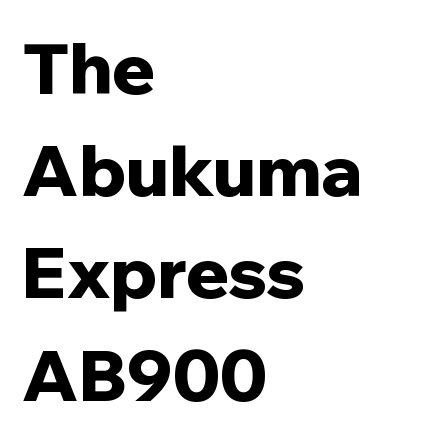
The image shows 71 px bold sans-serif type, upright; set left-aligned, normal line spacing (1.44x), normal letter spacing, not underlined; low stroke contrast and a medium x-height.
